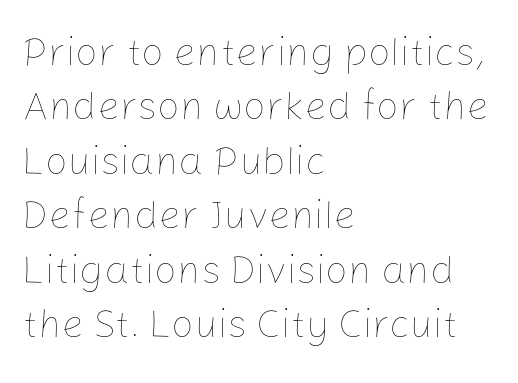
The image shows 40 px thin type, upright; set left-aligned, normal line spacing (1.36x), normal letter spacing, not underlined; low stroke contrast and a medium x-height.
